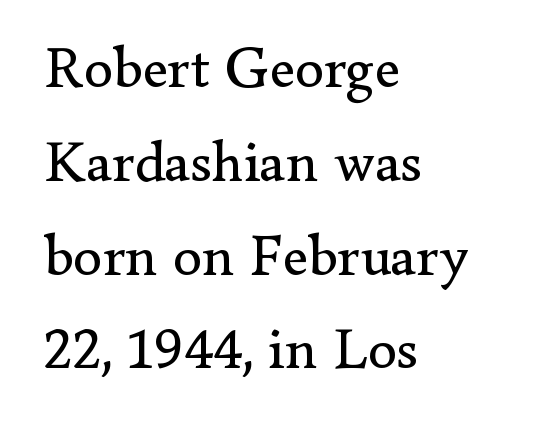
{"serif": "yes", "italic": "no", "bold": "no", "weight": "regular", "width": "normal", "stroke_contrast": "low", "x_height": "small", "monospaced": "no", "underline": "no", "align": "left", "line_spacing": "normal", "line_spacing_ratio": 1.59, "letter_spacing": "normal", "letter_spacing_em": 0.0, "glyph_px": 59}
